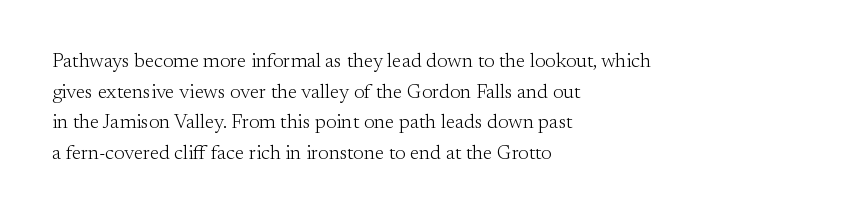
Q: Is the text bold? A: No.
Q: Is the text italic (slanted)? A: No, it is upright.
Q: Is the text underlined? A: No.
Q: How is the paragraph aligned? A: Left-aligned.
Q: Is the spacing between letters normal or unusually wide? A: Normal.
Q: Is the spacing between lines tight, normal or loose? A: Normal.
